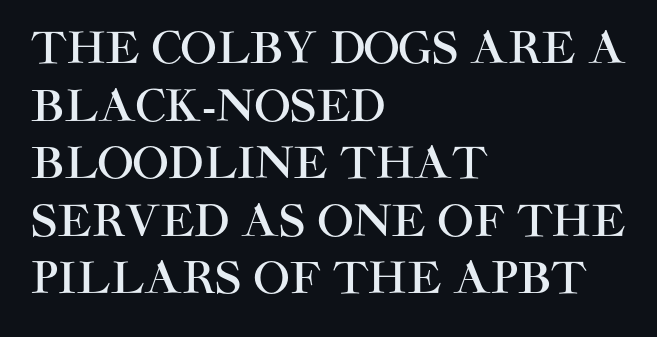
There is no visible air inserted between adjacent glyphs. The vertical gap from one line to the next is medium. I'd call this a sans setting — the letters go barefoot. No italicization has been applied; the sample stays upright. Has an underline been added? It has not.
